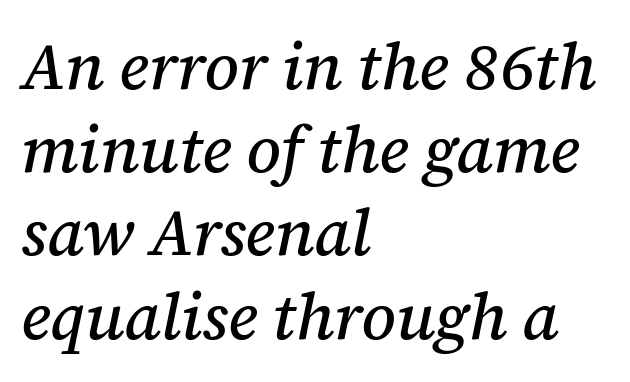
Q: Is the text italic (slanted)? A: Yes, it leans right by about 12 degrees.
Q: Is the typeface a serif or a sans-serif typeface? A: Serif.
Q: Is the text underlined? A: No.
Q: How is the paragraph aligned? A: Left-aligned.
Q: Is the spacing between letters normal or unusually wide? A: Normal.
Q: Is the spacing between lines tight, normal or loose? A: Normal.
Q: Width (condensed, normal, or wide)? A: Normal.
Q: Stroke contrast? A: Medium.
Q: x-height? A: Medium.
Q: Monospaced? A: No.
